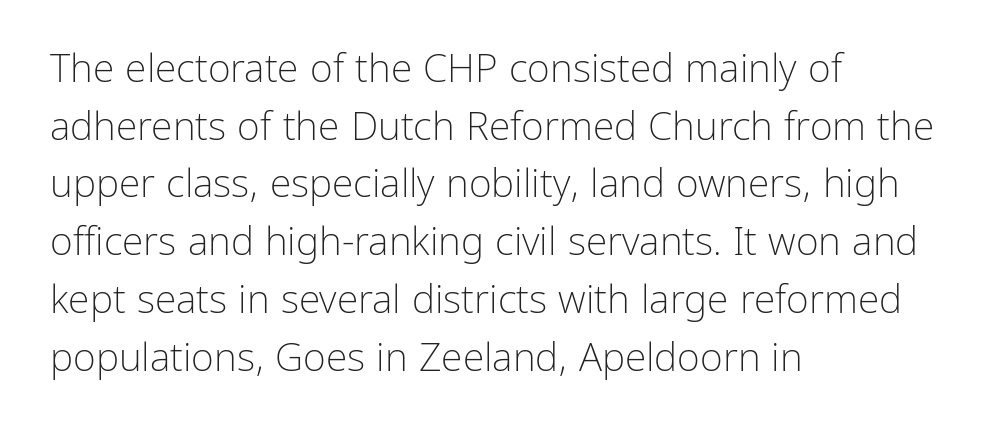
The strokes carry an ordinary text weight at most. Compared with a centered layout, this one pins lines to the left instead. Posture: upright roman. The type family on display is of the sans-serif kind.
